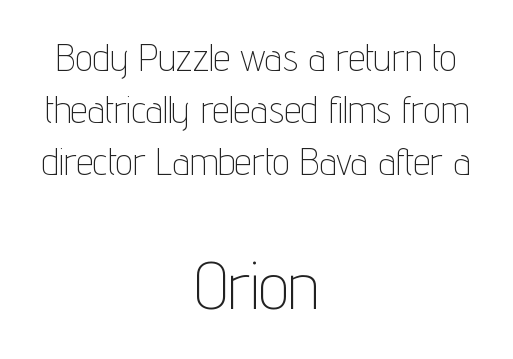
No word sits above an underline. Observe the absence of serifs on each vertical stroke in this sample. Scale increases going downward across the two blocks. Horizontal bands of white between lines are of average thickness.
